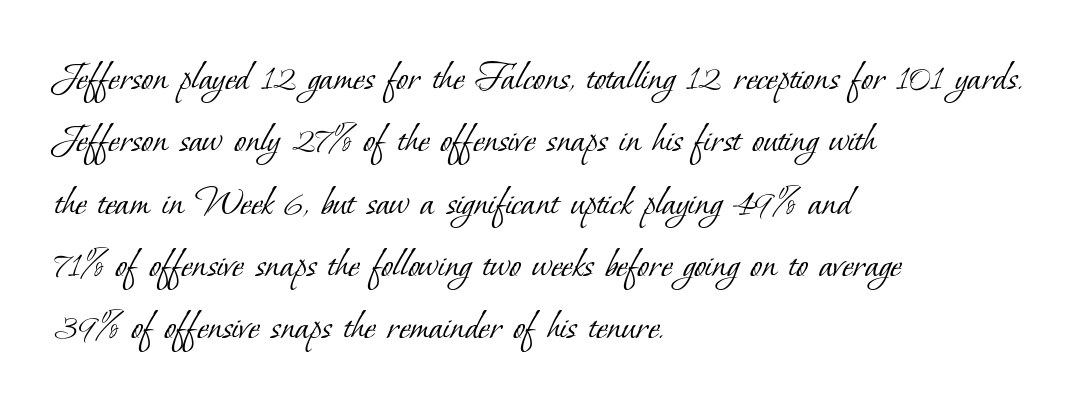
Q: Is the text bold? A: No.
Q: Is the typeface a serif or a sans-serif typeface? A: Serif.
Q: Is the text underlined? A: No.
Q: How is the paragraph aligned? A: Left-aligned.
Q: Is the spacing between letters normal or unusually wide? A: Normal.
Q: Is the spacing between lines tight, normal or loose? A: Normal.
Q: Width (condensed, normal, or wide)? A: Normal.
Q: Stroke contrast? A: Low.
Q: x-height? A: Small.
Q: Monospaced? A: No.
